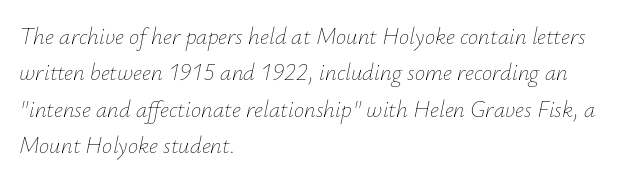
Only glyphs here, with clear space below each row. The cut favours lightness, reaching ordinary text weight at its darkest. Which margin do the lines hug? The left one — the right edge is uneven. The face used here is rendered with its standard letterfit.
